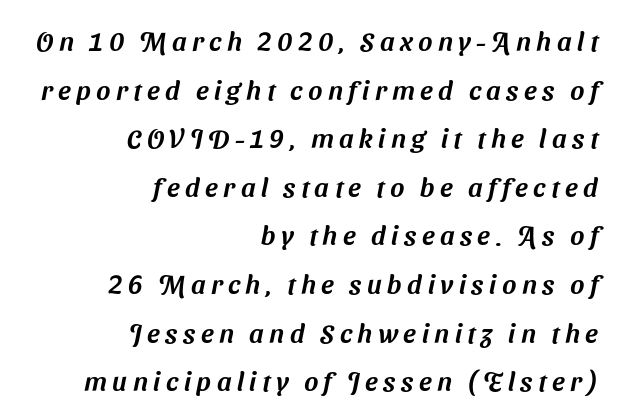
Q: Is the text underlined? A: No.
Q: How is the paragraph aligned? A: Right-aligned.
Q: Is the spacing between letters normal or unusually wide? A: Unusually wide.
